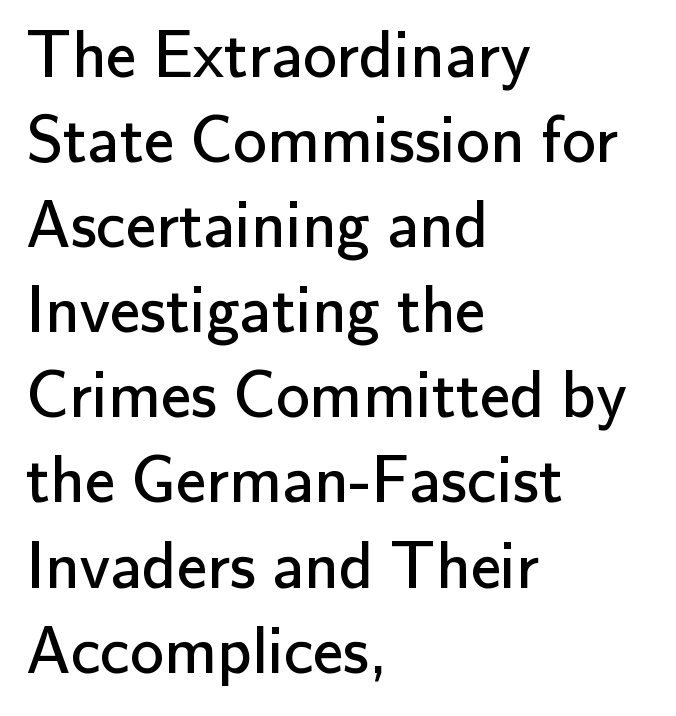
The lines in this sample share a left origin and differ only in where they stop. Every stem runs plumb, perpendicular to the baseline. These lines are rendered in a variable-pitch font. The rendering keeps characters at their native spacing.
